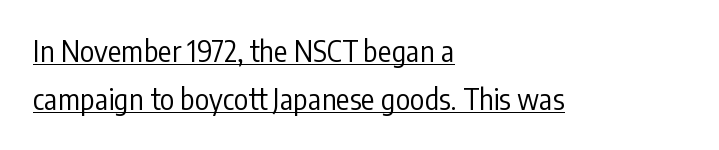
Q: Is the text bold? A: No.
Q: Is the text italic (slanted)? A: No, it is upright.
Q: Is the typeface a serif or a sans-serif typeface? A: Sans-serif.
Q: Is the text underlined? A: Yes.
Q: How is the paragraph aligned? A: Left-aligned.
Q: Is the spacing between letters normal or unusually wide? A: Normal.
Q: Is the spacing between lines tight, normal or loose? A: Normal.
Q: Width (condensed, normal, or wide)? A: Condensed.
Q: Stroke contrast? A: Low.
Q: x-height? A: Medium.
Q: Monospaced? A: No.
